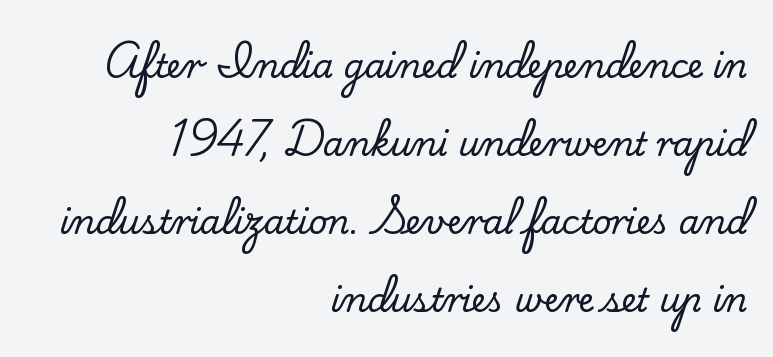
Q: Is the text italic (slanted)? A: Yes.
Q: Is the typeface a serif or a sans-serif typeface? A: Serif.
Q: Is the text underlined? A: No.
Q: How is the paragraph aligned? A: Right-aligned.
Q: Is the spacing between letters normal or unusually wide? A: Normal.
Q: Is the spacing between lines tight, normal or loose? A: Loose.
Q: Width (condensed, normal, or wide)? A: Normal.
Q: Stroke contrast? A: Low.
Q: x-height? A: Small.
Q: Monospaced? A: No.
